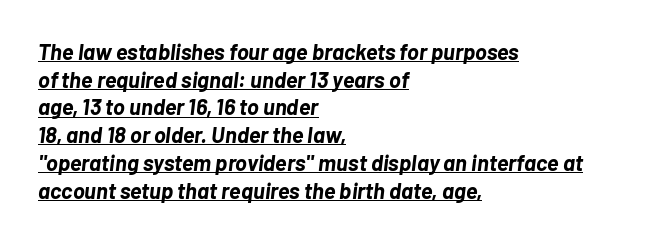
The image shows 22 px bold type, italic (leaning right); set left-aligned, normal line spacing (1.26x), normal letter spacing, underlined.
